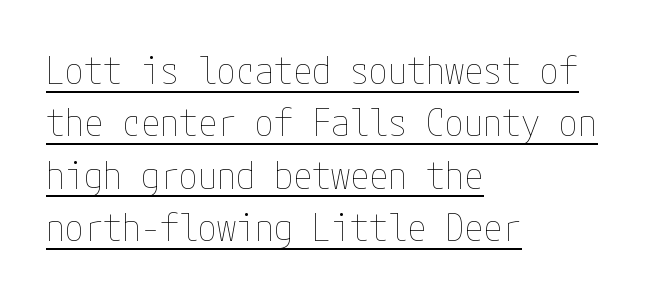
Ink coverage per letter is moderate at most. The paragraph has a hard left edge and a soft right edge. The lettering is marked with a stroke running underneath it. Quick note: interline space is typical. The font's upright variant was chosen for this text.
